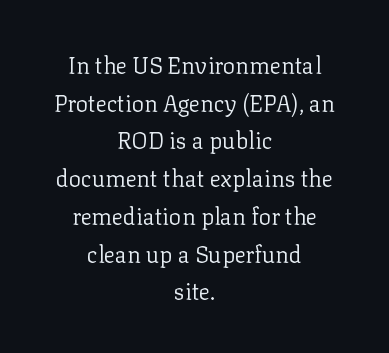
Q: Is the text bold? A: No.
Q: Is the text italic (slanted)? A: No, it is upright.
Q: Is the text underlined? A: No.
Q: How is the paragraph aligned? A: Centered.
Q: Is the spacing between letters normal or unusually wide? A: Normal.
Q: Is the spacing between lines tight, normal or loose? A: Normal.
